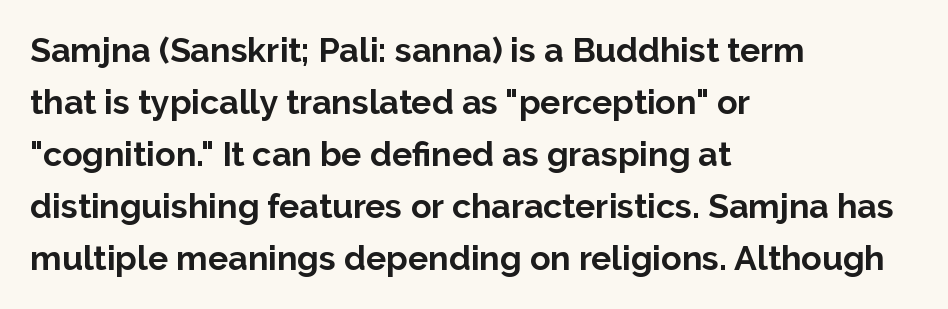
Reading down the column, the eye jumps a familiar distance to each next line. Looks like regular typesetting: each glyph gets only the width it needs. Characters remain perfectly vertical along every line. Every letter is thick-stroked: bold, no question.
